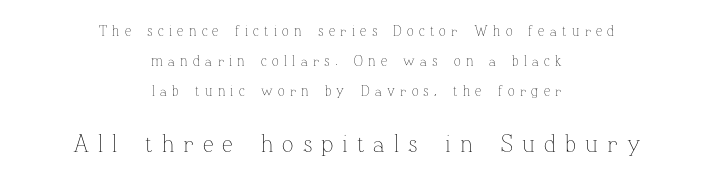
Q: Is the text bold? A: No.
Q: Is the text italic (slanted)? A: No, it is upright.
Q: Is the text underlined? A: No.
Q: How is the paragraph aligned? A: Centered.
Q: Is the spacing between letters normal or unusually wide? A: Unusually wide.
Q: Is the spacing between lines tight, normal or loose? A: Loose.
Q: Which block of text is set in a larger size, the first (top) or the second (bottom)? A: The second (bottom) one.
